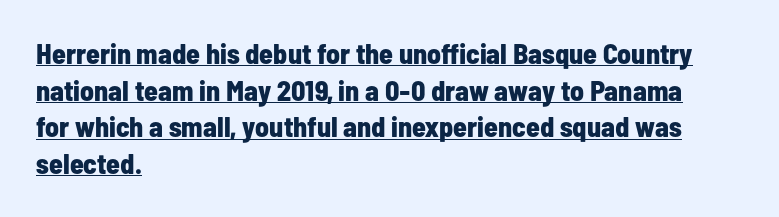
Q: Is the text bold? A: Yes.
Q: Is the text italic (slanted)? A: No, it is upright.
Q: Is the typeface a serif or a sans-serif typeface? A: Sans-serif.
Q: Is the text underlined? A: Yes.
Q: How is the paragraph aligned? A: Left-aligned.
Q: Is the spacing between letters normal or unusually wide? A: Normal.
Q: Is the spacing between lines tight, normal or loose? A: Normal.
Q: Width (condensed, normal, or wide)? A: Condensed.
Q: Stroke contrast? A: Low.
Q: x-height? A: Medium.
Q: Monospaced? A: No.
